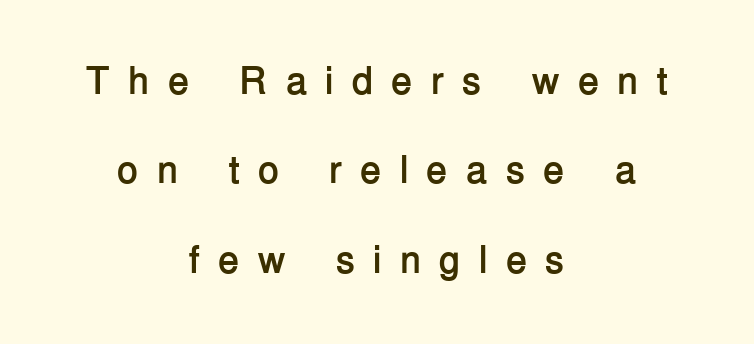
Q: Is the text bold? A: Yes.
Q: Is the text italic (slanted)? A: No, it is upright.
Q: Is the typeface a serif or a sans-serif typeface? A: Sans-serif.
Q: Is the text underlined? A: No.
Q: How is the paragraph aligned? A: Centered.
Q: Is the spacing between letters normal or unusually wide? A: Unusually wide.
Q: Is the spacing between lines tight, normal or loose? A: Loose.
Q: Width (condensed, normal, or wide)? A: Normal.
Q: Stroke contrast? A: Low.
Q: x-height? A: Medium.
Q: Monospaced? A: No.
